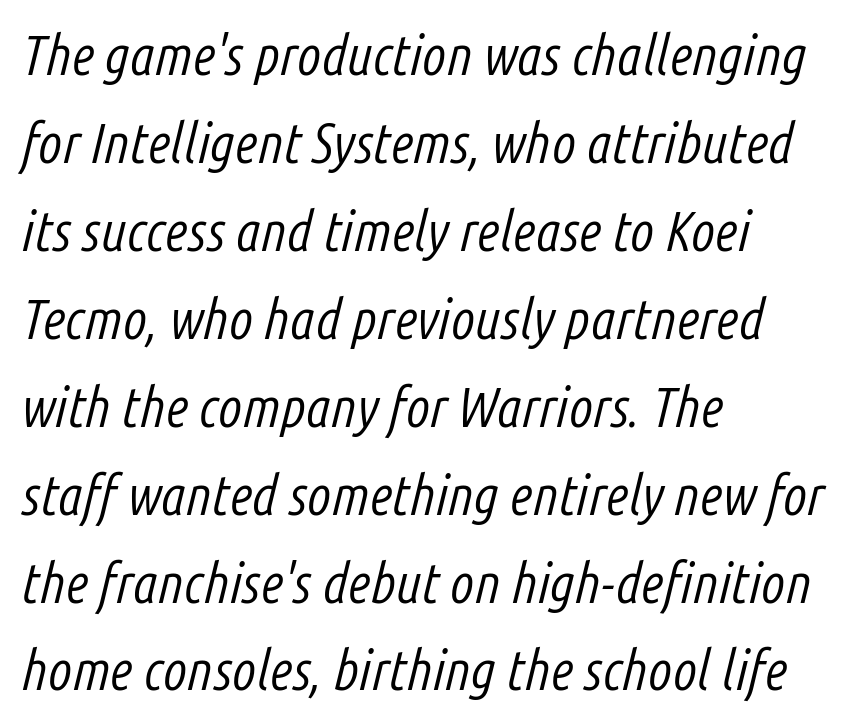
Q: Is the text bold? A: No.
Q: Is the text italic (slanted)? A: Yes, it leans right by about 14 degrees.
Q: Is the text underlined? A: No.
Q: How is the paragraph aligned? A: Left-aligned.
Q: Is the spacing between letters normal or unusually wide? A: Normal.
Q: Is the spacing between lines tight, normal or loose? A: Normal.
Q: Width (condensed, normal, or wide)? A: Condensed.
Q: Stroke contrast? A: Low.
Q: x-height? A: Medium.
Q: Monospaced? A: No.
